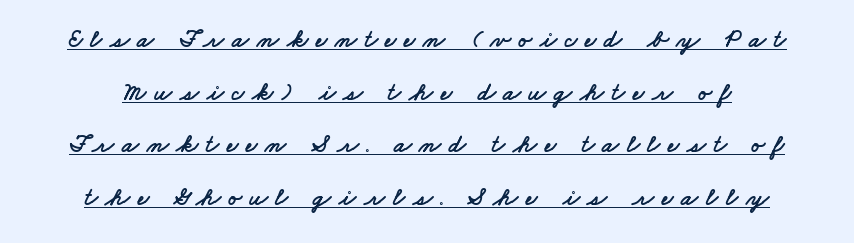
{"underline": "yes", "line_spacing": "loose", "line_spacing_ratio": 2.11, "letter_spacing": "wide", "letter_spacing_em": 0.31, "glyph_px": 25}
